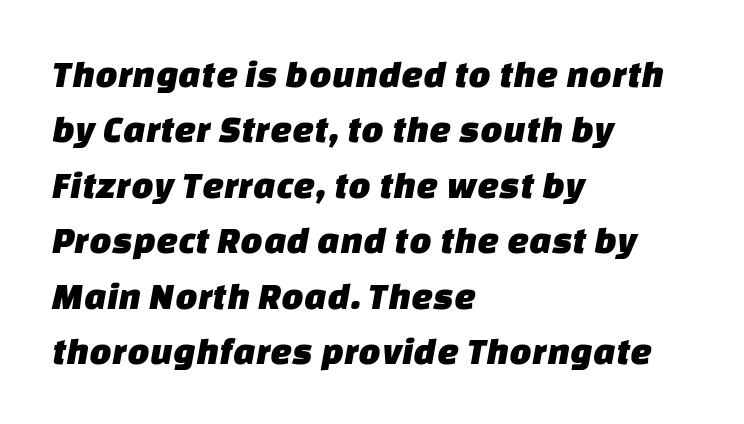
The image shows 39 px sans-serif type; set left-aligned, normal line spacing (1.42x), normal letter spacing, not underlined; low stroke contrast and a large x-height.
